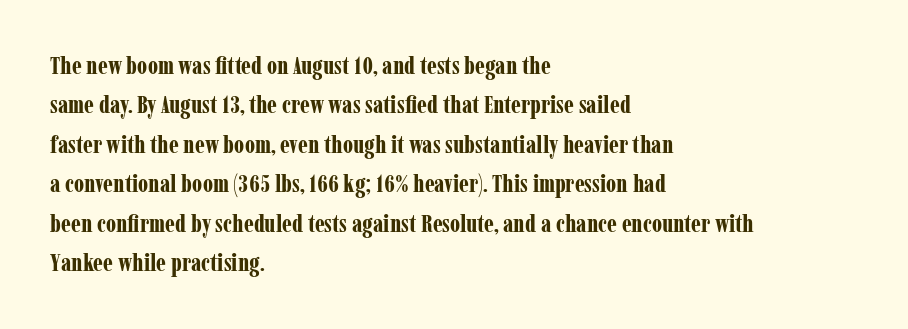
The image shows 25 px bold type, upright; set left-aligned, normal line spacing (1.58x), normal letter spacing, not underlined.
